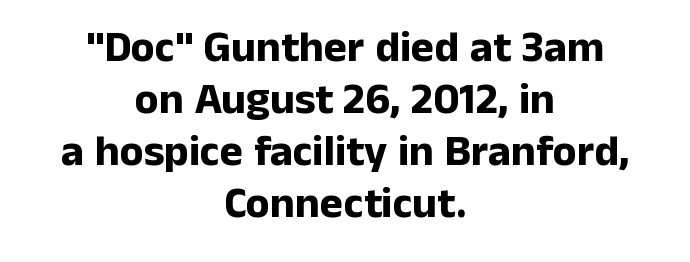
Is this a fixed-width face? No — the glyphs have proportional, varying widths. Each row of text sits above clean, open space. The typesetter chose a symmetrical, centered arrangement here. Stroke terminals: plain, sans-serif. Emphasis by weight is at full strength: bold. This rendering leaves character spacing at its baseline value.
